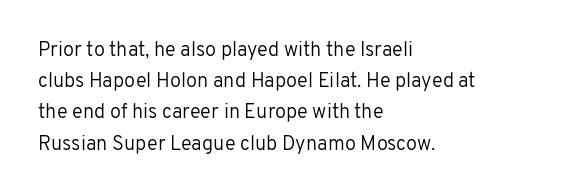
The image shows 20 px text type, upright; set left-aligned, normal line spacing (1.56x), normal letter spacing, not underlined.
